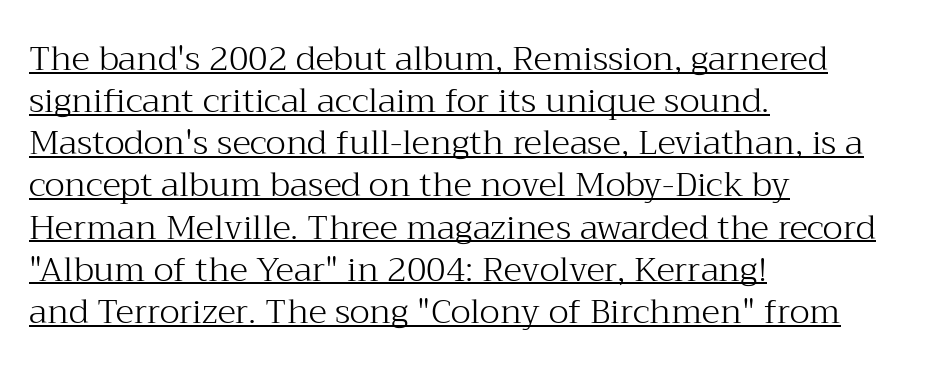
{"serif": "yes", "italic": "no", "bold": "no", "weight": "light", "width": "normal", "stroke_contrast": "medium", "x_height": "medium", "monospaced": "no", "underline": "yes", "align": "left", "line_spacing_ratio": 1.24, "letter_spacing": "normal", "letter_spacing_em": 0.0, "glyph_px": 34}
